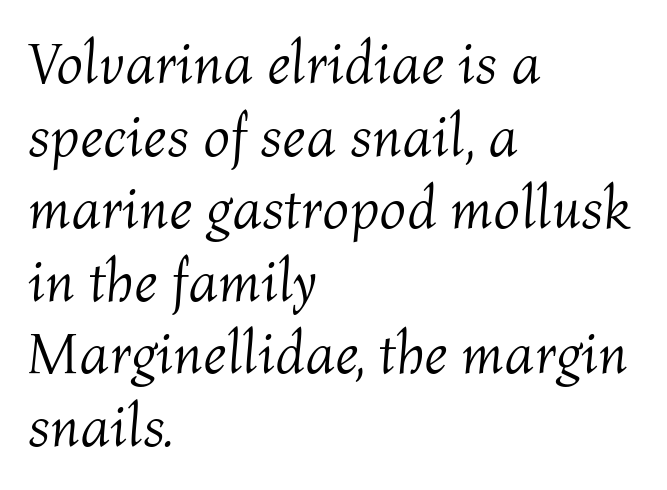
Q: Is the text bold? A: No.
Q: Is the text italic (slanted)? A: Yes, it leans right by about 4 degrees.
Q: Is the text underlined? A: No.
Q: How is the paragraph aligned? A: Left-aligned.
Q: Is the spacing between letters normal or unusually wide? A: Normal.
Q: Width (condensed, normal, or wide)? A: Normal.
Q: Stroke contrast? A: Medium.
Q: x-height? A: Medium.
Q: Monospaced? A: No.
